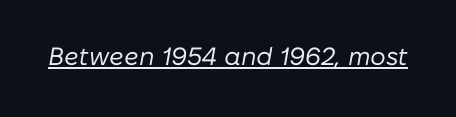
The image shows 25 px text type, italic (leaning right); set normal letter spacing, underlined.
